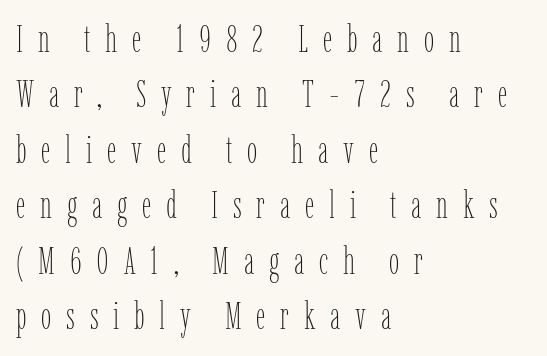
Q: Is the text bold? A: No.
Q: Is the text italic (slanted)? A: No, it is upright.
Q: Is the text underlined? A: No.
Q: How is the paragraph aligned? A: Left-aligned.
Q: Is the spacing between letters normal or unusually wide? A: Unusually wide.
Q: Is the spacing between lines tight, normal or loose? A: Normal.
Q: Width (condensed, normal, or wide)? A: Condensed.
Q: Stroke contrast? A: Low.
Q: x-height? A: Medium.
Q: Monospaced? A: No.
